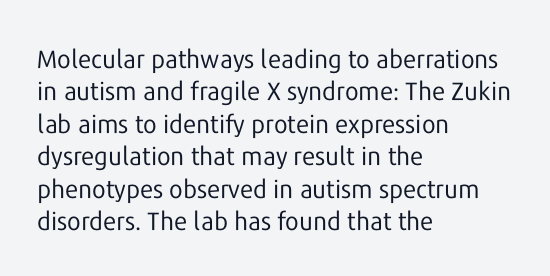
The image shows 25 px text type, upright; set left-aligned, normal line spacing (1.3x), normal letter spacing, not underlined.
